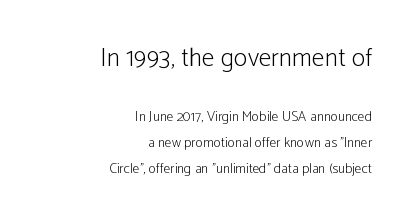
Bigger letters appear in the top chunk; the bottom chunk is reduced. Line endings align vertically; line beginnings do not. Is the letter spacing exaggerated? No — it looks like the ordinary default. This reads as an unemphasized weight, regular at the heaviest. You can tell it's not italic because the verticals are truly vertical.
